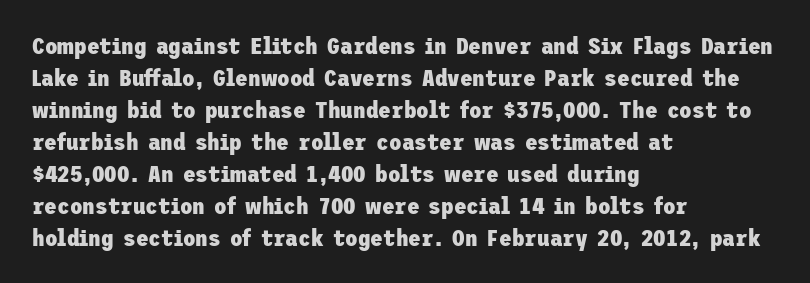
Q: Is the text bold? A: Yes.
Q: Is the text italic (slanted)? A: No, it is upright.
Q: Is the text underlined? A: No.
Q: How is the paragraph aligned? A: Left-aligned.
Q: Is the spacing between letters normal or unusually wide? A: Normal.
Q: Is the spacing between lines tight, normal or loose? A: Normal.
